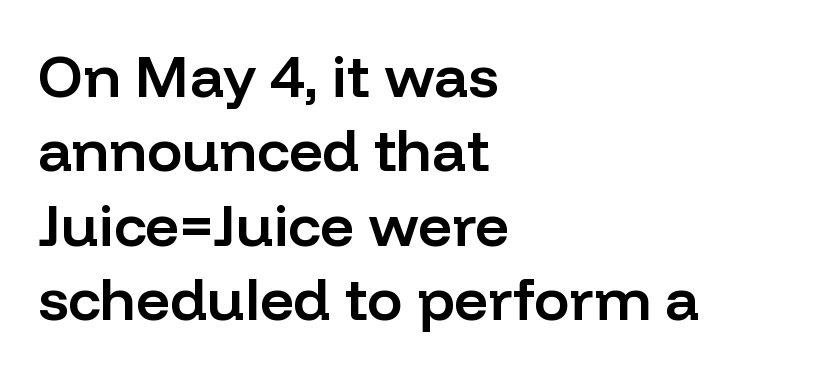
Character widths vary here, with narrow letters taking less room than wide ones. Compared with an ordinary text face, these strokes are moderately heavier — a semibold. Compared with a centered layout, this one pins lines to the left instead. The designer went with a sans here, leaving each stem footless. Summary of vertical rhythm: regular, with standard interline spacing.
